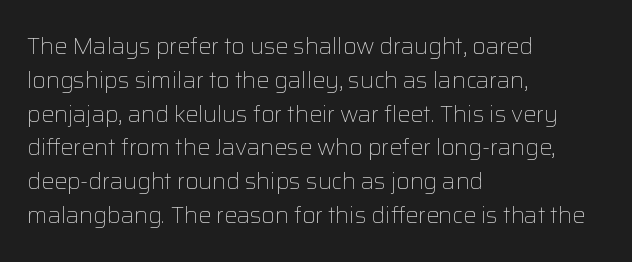
Just letters on the line, the space beneath them empty. Evenly set lines give the paragraph a standard silhouette. Heft: none added — not bold. Notice how the passage keeps a crisp vertical edge on the left only. No extra tracking has been applied to these lines. A roman cut, with each character standing at attention.
